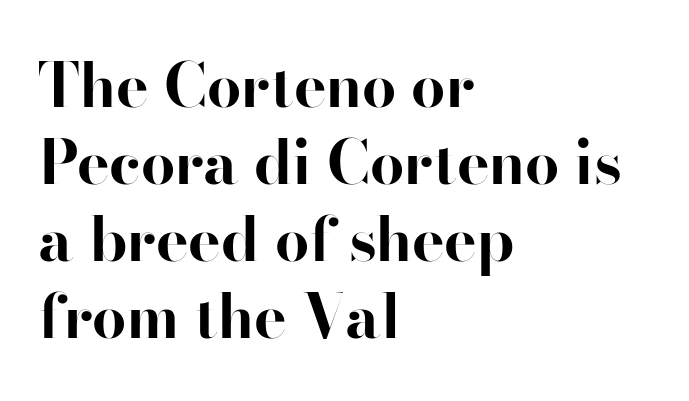
Q: Is the text bold? A: Yes.
Q: Is the text italic (slanted)? A: No, it is upright.
Q: Is the typeface a serif or a sans-serif typeface? A: Sans-serif.
Q: Is the text underlined? A: No.
Q: How is the paragraph aligned? A: Left-aligned.
Q: Is the spacing between letters normal or unusually wide? A: Normal.
Q: Is the spacing between lines tight, normal or loose? A: Normal.
Q: Width (condensed, normal, or wide)? A: Normal.
Q: Stroke contrast? A: High.
Q: x-height? A: Small.
Q: Monospaced? A: No.
